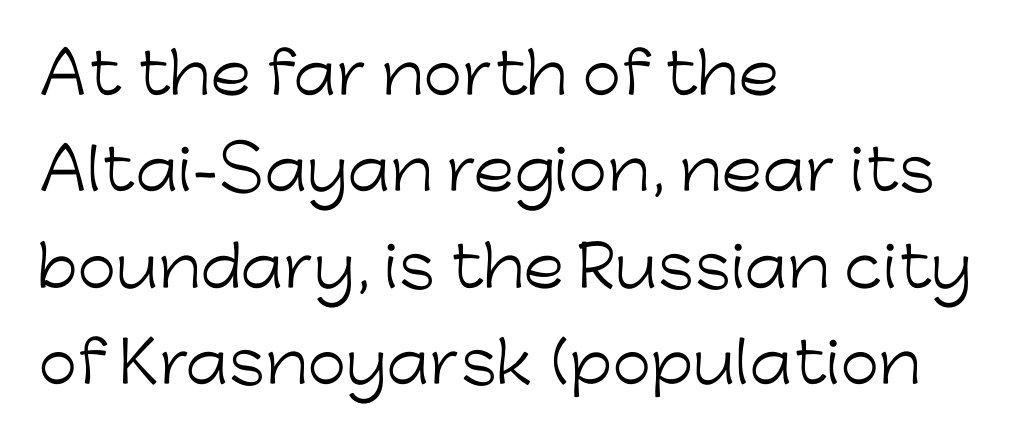
The lettering stays uniformly vertical, giving the passage a roman look. The strokes are not fattened; the text isn't bold. Think of a printed novel: that variable character pitch is what you see here. Typographically, this falls in the sans-serif category. Descenders hang freely into open space. Caption: multi-line text, flush left, ragged right.
